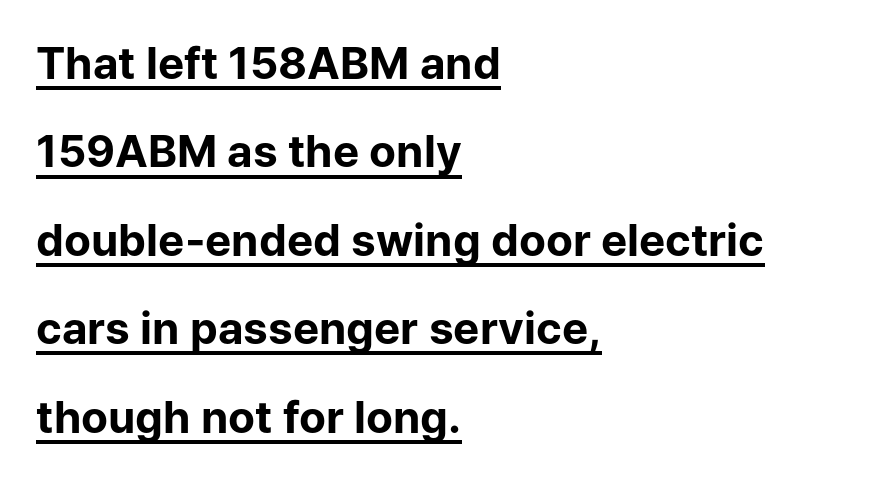
Q: Is the text bold? A: Yes.
Q: Is the text italic (slanted)? A: No, it is upright.
Q: Is the typeface a serif or a sans-serif typeface? A: Sans-serif.
Q: Is the text underlined? A: Yes.
Q: How is the paragraph aligned? A: Left-aligned.
Q: Is the spacing between letters normal or unusually wide? A: Normal.
Q: Is the spacing between lines tight, normal or loose? A: Loose.
Q: Width (condensed, normal, or wide)? A: Normal.
Q: Stroke contrast? A: Low.
Q: x-height? A: Medium.
Q: Monospaced? A: No.
